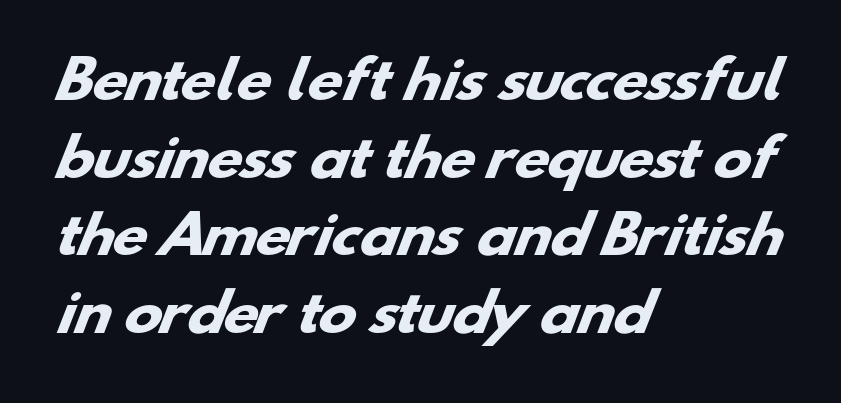
{"serif": "no", "bold": "yes", "weight": "heavy", "width": "wide", "stroke_contrast": "low", "x_height": "small", "monospaced": "no", "underline": "no", "align": "left", "line_spacing": "normal", "line_spacing_ratio": 1.52, "letter_spacing": "normal", "letter_spacing_em": 0.0, "glyph_px": 51}
